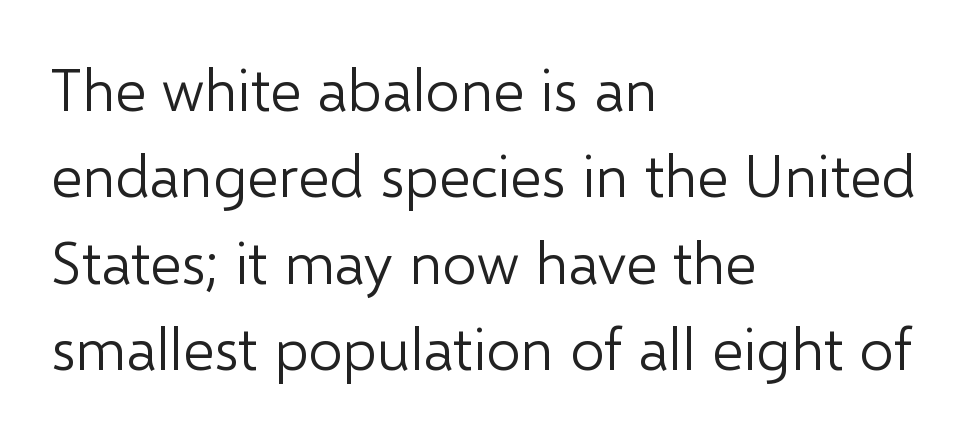
{"serif": "no", "italic": "no", "bold": "no", "weight": "light", "width": "normal", "stroke_contrast": "low", "x_height": "medium", "monospaced": "no", "underline": "no", "align": "left", "line_spacing": "normal", "line_spacing_ratio": 1.44, "letter_spacing": "normal", "letter_spacing_em": 0.0, "glyph_px": 60}
